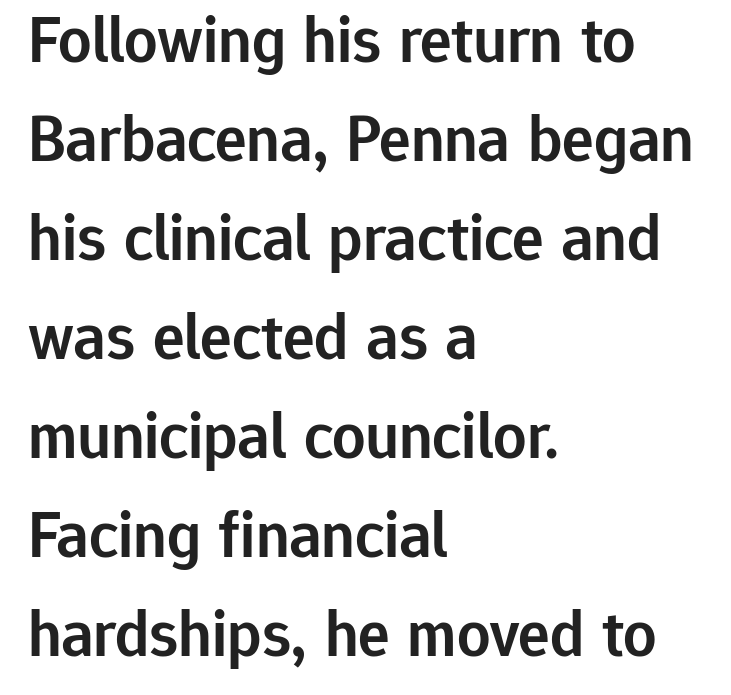
{"serif": "no", "italic": "no", "bold": "semi", "weight": "semibold", "width": "normal", "stroke_contrast": "low", "x_height": "medium", "monospaced": "no", "underline": "no", "align": "left", "line_spacing": "normal", "line_spacing_ratio": 1.5, "letter_spacing": "normal", "letter_spacing_em": 0.0, "glyph_px": 66}
